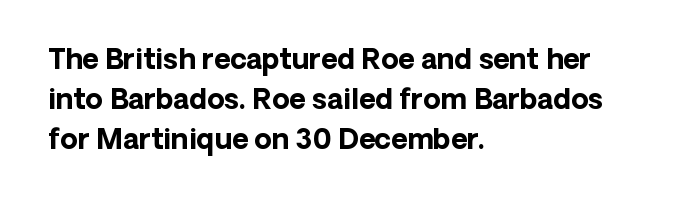
Q: Is the text bold? A: Yes.
Q: Is the text italic (slanted)? A: No, it is upright.
Q: Is the typeface a serif or a sans-serif typeface? A: Sans-serif.
Q: Is the text underlined? A: No.
Q: How is the paragraph aligned? A: Left-aligned.
Q: Is the spacing between letters normal or unusually wide? A: Normal.
Q: Is the spacing between lines tight, normal or loose? A: Normal.
Q: Width (condensed, normal, or wide)? A: Normal.
Q: Stroke contrast? A: Low.
Q: x-height? A: Medium.
Q: Monospaced? A: No.
